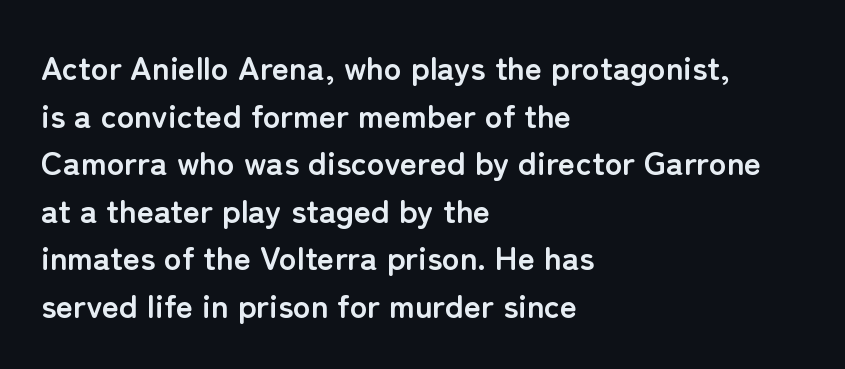
The image shows 33 px semibold sans-serif type, upright; set left-aligned, normal line spacing (1.44x), normal letter spacing, not underlined; low stroke contrast and a medium x-height.
